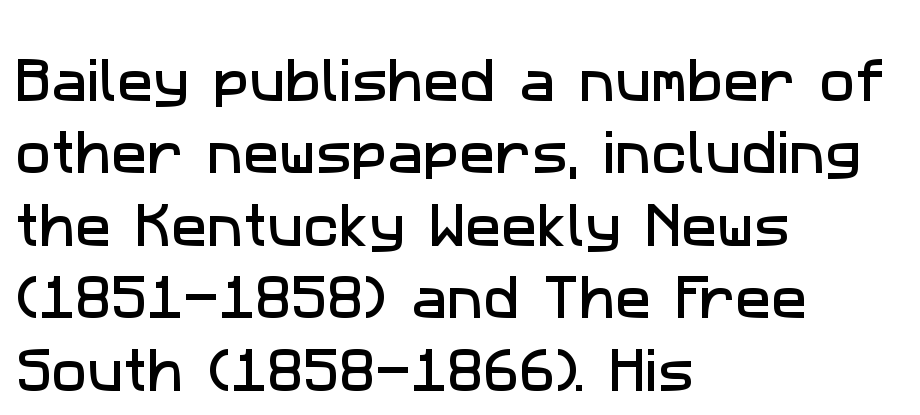
Q: Is the typeface a serif or a sans-serif typeface? A: Sans-serif.
Q: Is the text underlined? A: No.
Q: How is the paragraph aligned? A: Left-aligned.
Q: Is the spacing between letters normal or unusually wide? A: Normal.
Q: Is the spacing between lines tight, normal or loose? A: Normal.
Q: Width (condensed, normal, or wide)? A: Normal.
Q: Stroke contrast? A: Low.
Q: x-height? A: Medium.
Q: Monospaced? A: No.
